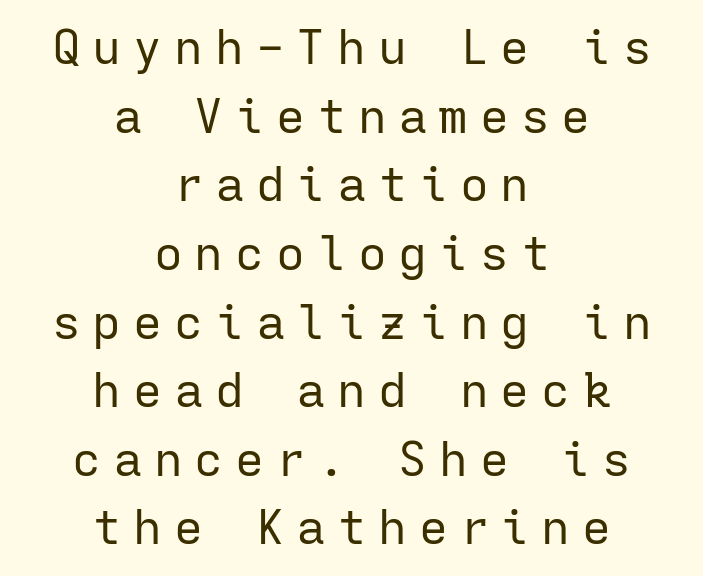
The cut favours lightness, reaching ordinary text weight at its darkest. Here the glyphs are tracked loosely, breaking word shapes into spaced letters. The type sits square on the baseline with zero lean. Classification — sans serif. The rendering uses typewriter-style spacing with identical character cells. Successive baselines arrive at the customary interval.
